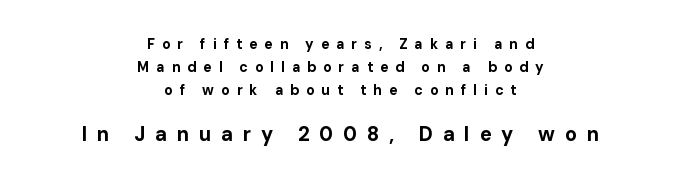
The passage shown begins with its smaller block and ends with its larger one. Strokes here are thick enough to call this a true bold. Is there much room between lines? A standard amount, neither cramped nor airy. A roman cut, with each character standing at attention. These lines stack symmetrically, like a column narrowing and widening about its center. Bare-footed words on every line.
